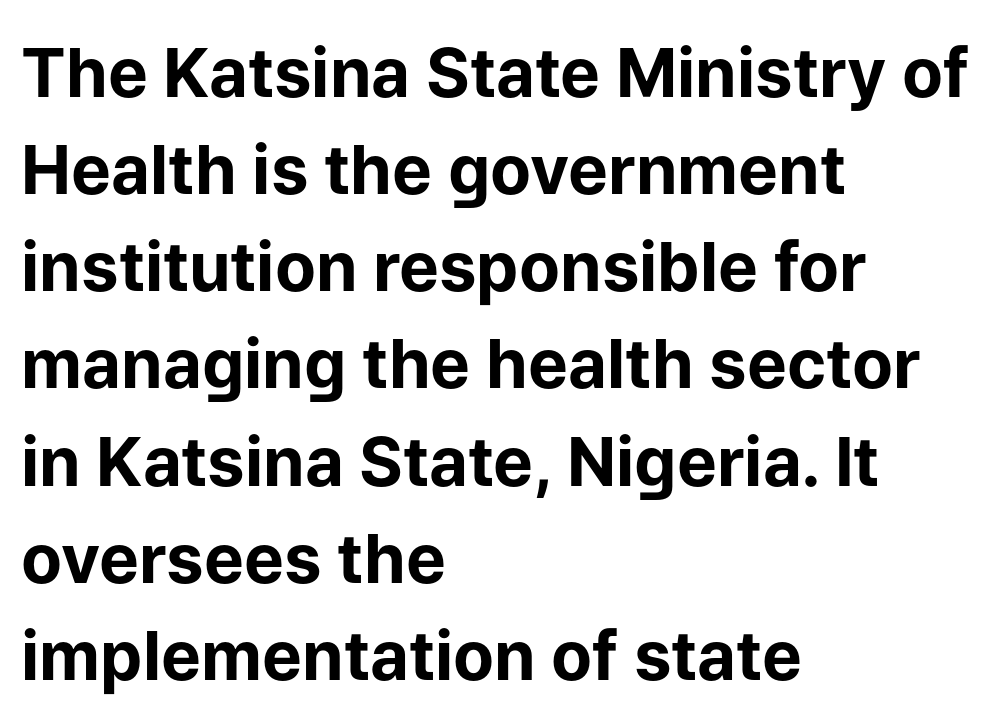
Letterform terminals end flat and unadorned throughout the passage. Layout note: lines flush left. Here the designer chose a conventional face with non-uniform glyph widths. A typesetter would call this leading conventional body-copy spacing.
